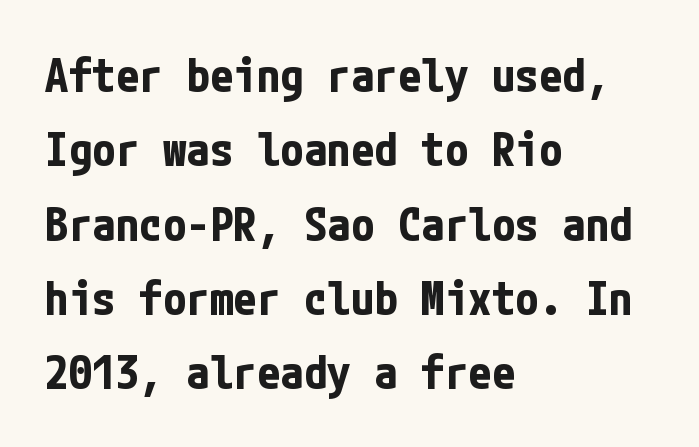
{"serif": "no", "italic": "no", "bold": "yes", "weight": "bold", "width": "condensed", "stroke_contrast": "low", "x_height": "medium", "underline": "no", "align": "left", "line_spacing": "normal", "line_spacing_ratio": 1.58, "letter_spacing": "normal", "letter_spacing_em": 0.0, "glyph_px": 47}
